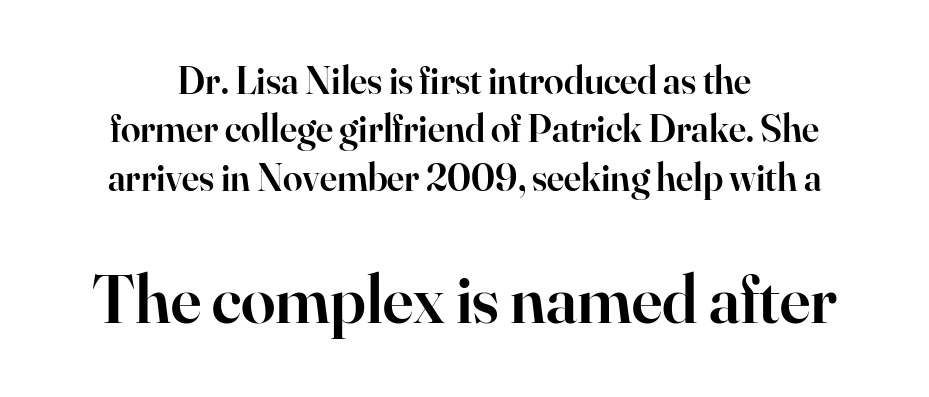
The image shows 69 px semibold serif type, upright; set centered, line spacing 1.24x, normal letter spacing, not underlined; the second (bottom) block is 1.77x larger; high stroke contrast and a small x-height.
